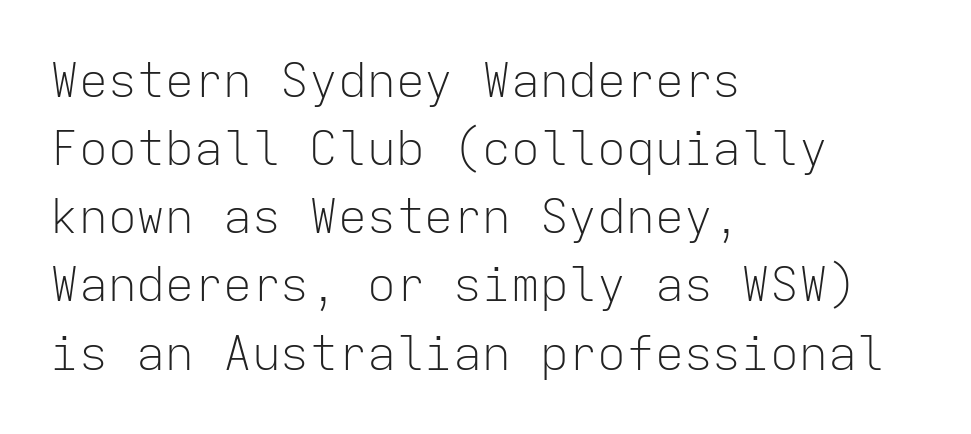
Q: Is the text bold? A: No.
Q: Is the text italic (slanted)? A: No, it is upright.
Q: Is the typeface a serif or a sans-serif typeface? A: Sans-serif.
Q: Is the text underlined? A: No.
Q: How is the paragraph aligned? A: Left-aligned.
Q: Is the spacing between letters normal or unusually wide? A: Normal.
Q: Is the spacing between lines tight, normal or loose? A: Normal.
Q: Width (condensed, normal, or wide)? A: Normal.
Q: Stroke contrast? A: Low.
Q: x-height? A: Medium.
Q: Monospaced? A: Yes.
